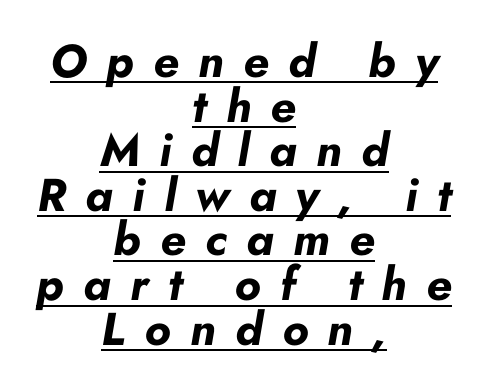
The image shows 46 px bold type, italic (leaning right); set centered, tight line spacing (0.97x), unusually wide letter spacing (+0.42 em), underlined; low stroke contrast and a small x-height.
